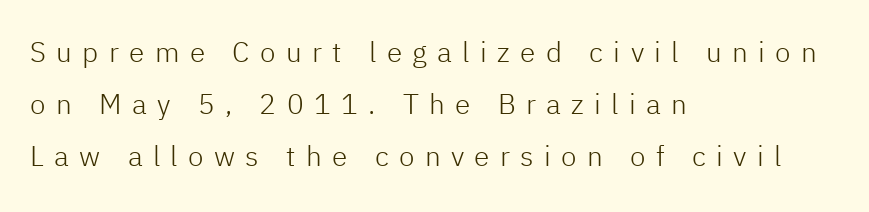
{"serif": "no", "italic": "no", "bold": "no", "weight": "light", "width": "normal", "stroke_contrast": "low", "x_height": "medium", "monospaced": "no", "underline": "no", "align": "left", "line_spacing_ratio": 1.86, "letter_spacing": "wide", "letter_spacing_em": 0.37, "glyph_px": 28}
